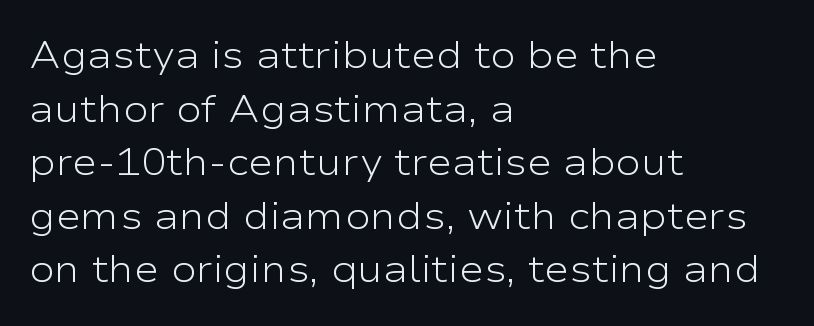
Stroke mass is kept to a normal reading level or below. In terms of letterspacing, this is plain default setting. Each letter's strokes conclude bluntly, with no projecting serifs. Style check: upright. One glance says typical: line gaps are just what's usual. Unmarked baselines from the first word to the last.
